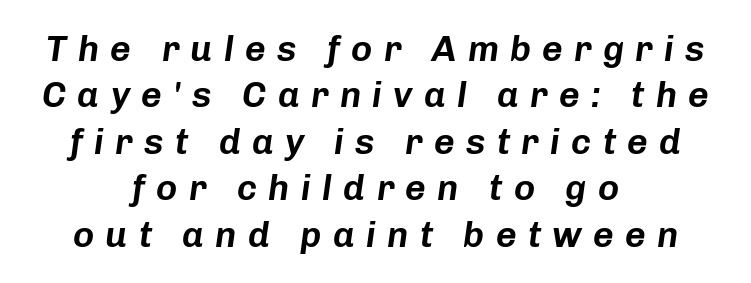
{"italic": "yes", "lean": "right", "slant_degrees": 8, "width": "normal", "stroke_contrast": "low", "x_height": "medium", "monospaced": "no", "underline": "no", "align": "center", "line_spacing": "normal", "line_spacing_ratio": 1.29, "letter_spacing": "wide", "letter_spacing_em": 0.31, "glyph_px": 36}
